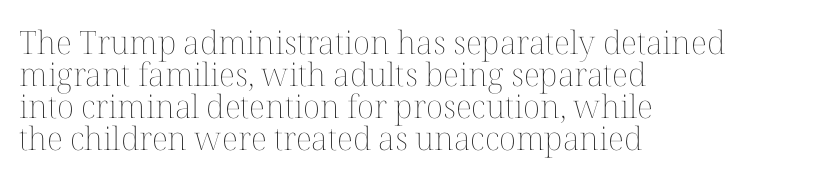
Q: Is the text bold? A: No.
Q: Is the text italic (slanted)? A: No, it is upright.
Q: Is the text underlined? A: No.
Q: How is the paragraph aligned? A: Left-aligned.
Q: Is the spacing between letters normal or unusually wide? A: Normal.
Q: Is the spacing between lines tight, normal or loose? A: Tight.
Q: Width (condensed, normal, or wide)? A: Normal.
Q: Stroke contrast? A: Medium.
Q: x-height? A: Medium.
Q: Monospaced? A: No.
